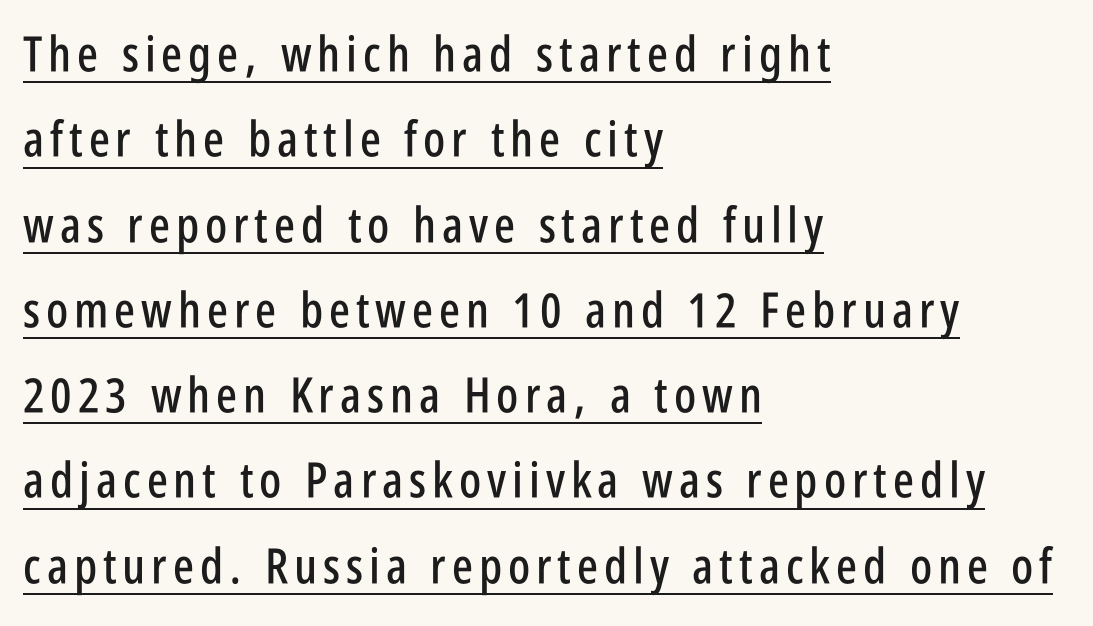
Q: Is the text italic (slanted)? A: No, it is upright.
Q: Is the typeface a serif or a sans-serif typeface? A: Sans-serif.
Q: Is the text underlined? A: Yes.
Q: How is the paragraph aligned? A: Left-aligned.
Q: Width (condensed, normal, or wide)? A: Condensed.
Q: Stroke contrast? A: Low.
Q: x-height? A: Large.
Q: Monospaced? A: No.
